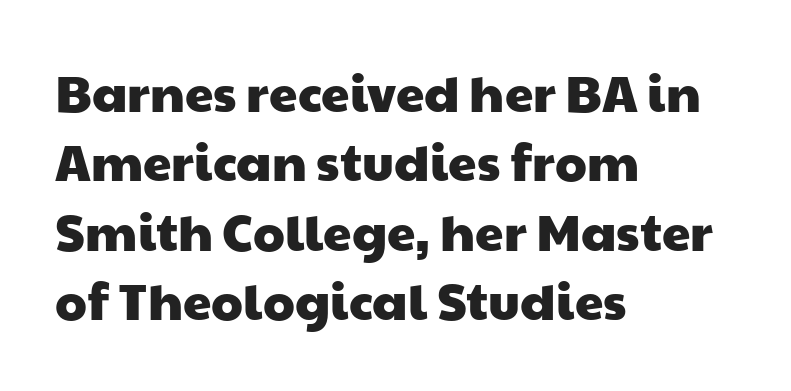
{"serif": "no", "width": "wide", "stroke_contrast": "low", "x_height": "medium", "monospaced": "no", "underline": "no", "align": "left", "line_spacing": "normal", "line_spacing_ratio": 1.36, "letter_spacing": "normal", "letter_spacing_em": 0.0, "glyph_px": 51}
